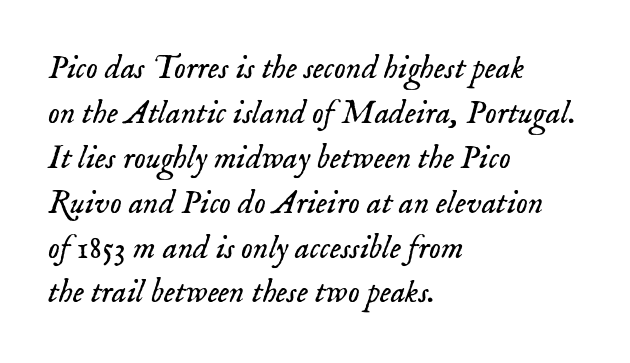
The image shows 33 px light serif type, italic (leaning right); set left-aligned, normal line spacing (1.36x), normal letter spacing, not underlined; low stroke contrast and a small x-height.
